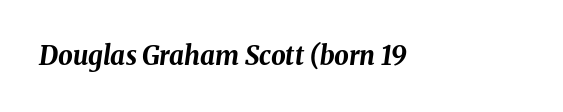
The specimen reads as italic at a glance. The space beneath each line is pristine and unruled. Is the type bold? Yes — the strokes are clearly thick and heavy. Between one letter and the next there's only the usual sliver of space.
